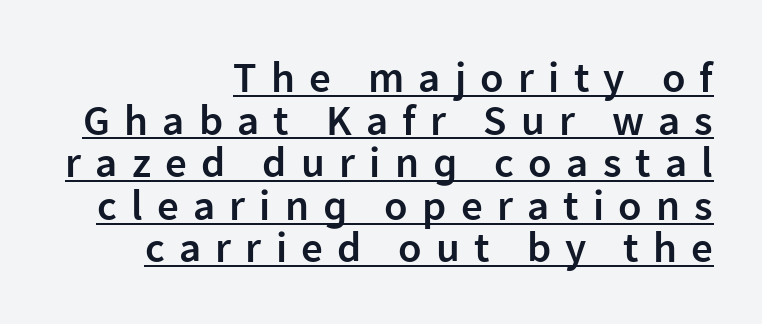
{"serif": "no", "italic": "no", "bold": "semi", "weight": "semibold", "width": "normal", "stroke_contrast": "low", "x_height": "medium", "monospaced": "no", "underline": "yes", "align": "right", "line_spacing": "tight", "line_spacing_ratio": 0.99, "letter_spacing": "wide", "letter_spacing_em": 0.33, "glyph_px": 43}
